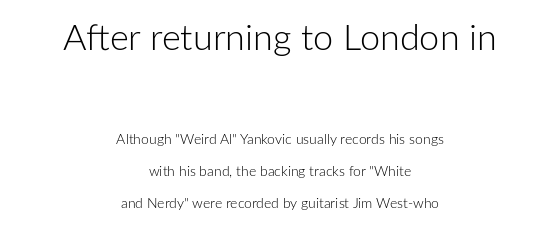
{"serif": "no", "italic": "no", "bold": "no", "weight": "light", "width": "normal", "stroke_contrast": "low", "x_height": "medium", "monospaced": "no", "underline": "no", "align": "center", "line_spacing": "loose", "line_spacing_ratio": 2.28, "letter_spacing": "normal", "letter_spacing_em": 0.0, "larger_block": "first", "size_ratio": 2.57, "glyph_px": 36}
